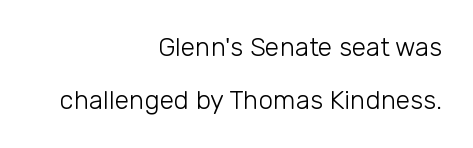
The image shows 26 px text type, upright; set right-aligned, loose line spacing (2.04x), normal letter spacing, not underlined.
